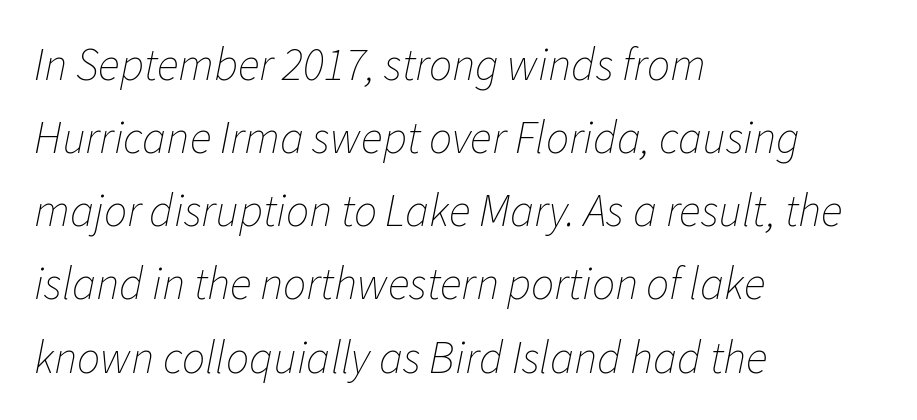
Q: Is the text bold? A: No.
Q: Is the text italic (slanted)? A: Yes, it leans right by about 11 degrees.
Q: Is the text underlined? A: No.
Q: How is the paragraph aligned? A: Left-aligned.
Q: Is the spacing between letters normal or unusually wide? A: Normal.
Q: Is the spacing between lines tight, normal or loose? A: Normal.
Q: Width (condensed, normal, or wide)? A: Normal.
Q: Stroke contrast? A: Low.
Q: x-height? A: Medium.
Q: Monospaced? A: No.
